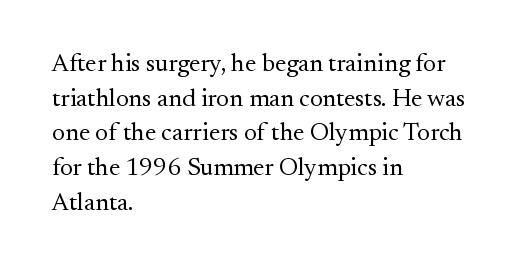
Q: Is the text bold? A: No.
Q: Is the text italic (slanted)? A: No, it is upright.
Q: Is the text underlined? A: No.
Q: How is the paragraph aligned? A: Left-aligned.
Q: Is the spacing between letters normal or unusually wide? A: Normal.
Q: Is the spacing between lines tight, normal or loose? A: Normal.
